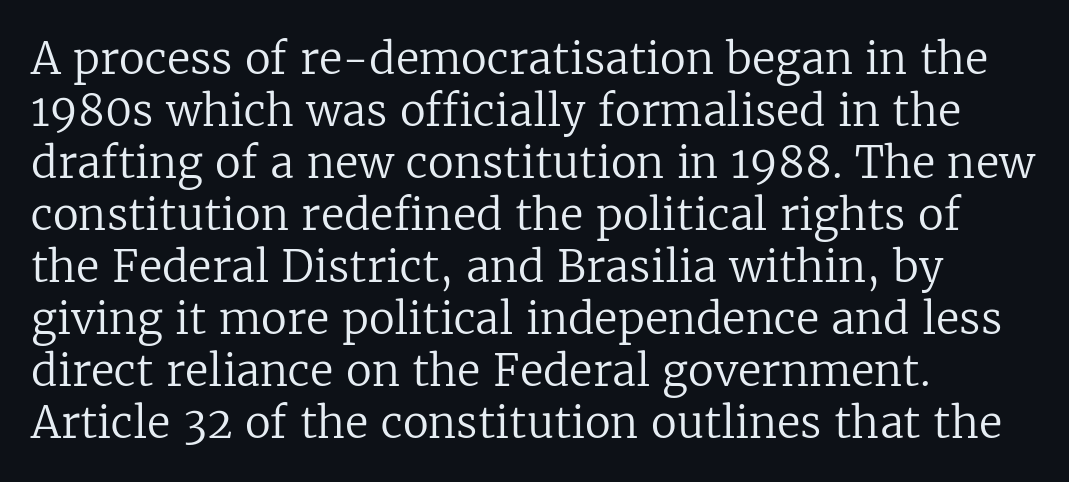
Q: Is the text bold? A: No.
Q: Is the text italic (slanted)? A: No, it is upright.
Q: Is the typeface a serif or a sans-serif typeface? A: Serif.
Q: Is the text underlined? A: No.
Q: How is the paragraph aligned? A: Left-aligned.
Q: Is the spacing between letters normal or unusually wide? A: Normal.
Q: Width (condensed, normal, or wide)? A: Normal.
Q: Stroke contrast? A: Low.
Q: x-height? A: Medium.
Q: Monospaced? A: No.
